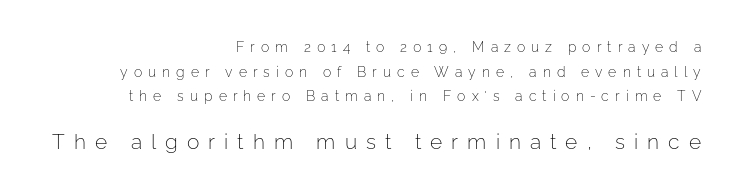
Q: Is the text bold? A: No.
Q: Is the text italic (slanted)? A: No, it is upright.
Q: Is the text underlined? A: No.
Q: How is the paragraph aligned? A: Right-aligned.
Q: Is the spacing between letters normal or unusually wide? A: Unusually wide.
Q: Which block of text is set in a larger size, the first (top) or the second (bottom)? A: The second (bottom) one.
